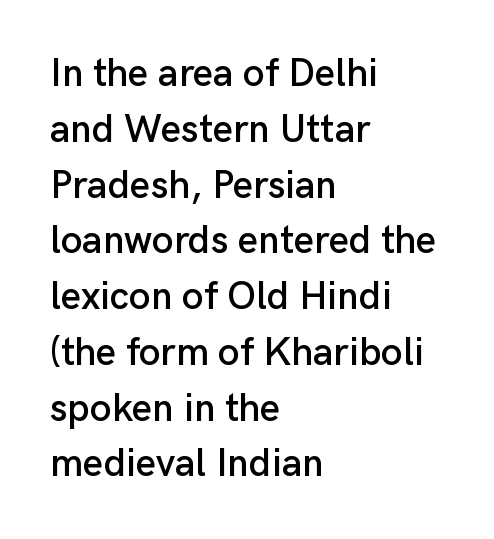
The image shows 39 px sans-serif type, upright; set left-aligned, normal line spacing (1.43x), normal letter spacing, not underlined; low stroke contrast and a medium x-height.
